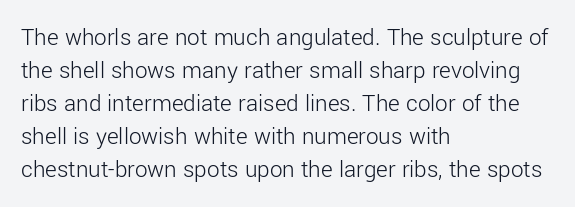
The setting favours the left margin, as ordinary paragraphs usually do. The letters stand upright; this is a roman face. Does the leading feel generous? No, just average. The passage shown has conventional tracking throughout. Each stroke keeps to a modest, everyday thickness or less.
